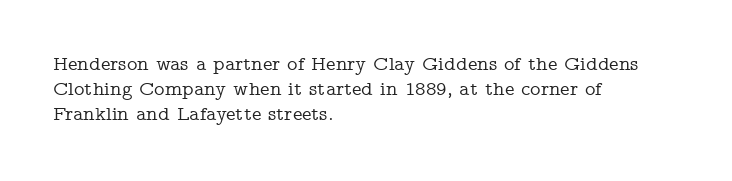
{"italic": "no", "underline": "no", "align": "left", "line_spacing": "normal", "line_spacing_ratio": 1.25, "letter_spacing": "normal", "letter_spacing_em": 0.0, "glyph_px": 20}
